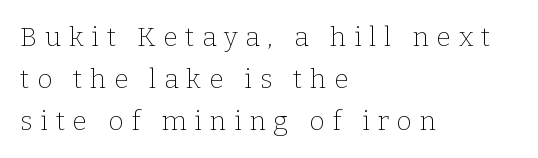
{"italic": "no", "bold": "no", "underline": "no", "align": "left", "line_spacing": "normal", "line_spacing_ratio": 1.55, "letter_spacing": "wide", "letter_spacing_em": 0.28, "glyph_px": 27}
